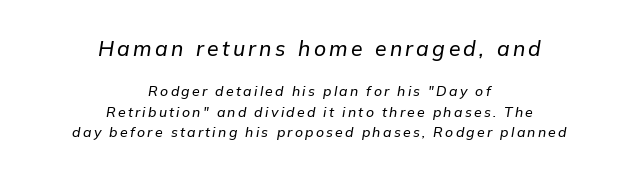
Q: Is the text italic (slanted)? A: Yes, it leans right by about 9 degrees.
Q: Is the text underlined? A: No.
Q: How is the paragraph aligned? A: Centered.
Q: Is the spacing between lines tight, normal or loose? A: Normal.
Q: Which block of text is set in a larger size, the first (top) or the second (bottom)? A: The first (top) one.
